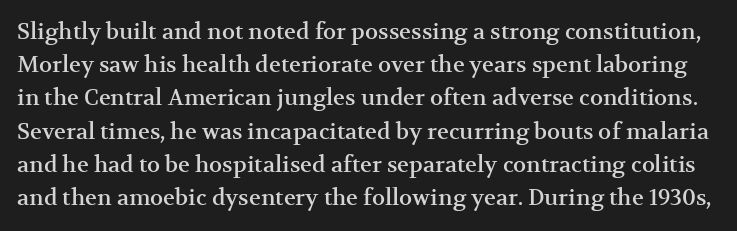
The image shows 22 px text type, upright; set normal line spacing (1.51x), normal letter spacing, not underlined.
